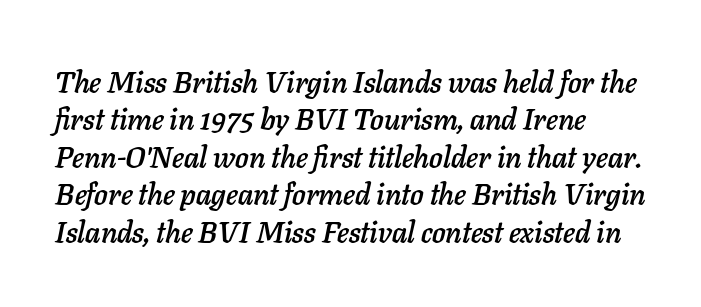
The image shows 30 px text type, italic (leaning right); set left-aligned, normal line spacing (1.25x), normal letter spacing, not underlined; low stroke contrast and a medium x-height.
